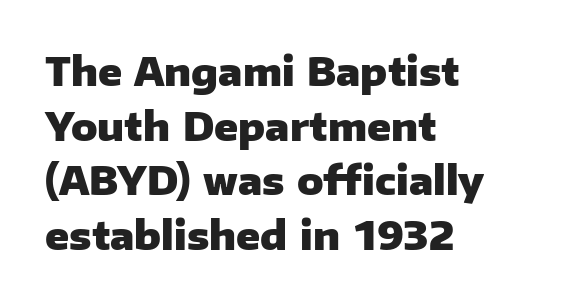
The letters carry no serifs — their stems end cleanly without finishing strokes. You could not count columns in this text — the font is proportionally spaced. Notice how the passage keeps a crisp vertical edge on the left only. The face used here has the dense, thick strokes of a bold. The string is rendered with underlining switched off. The passage shown has conventional tracking throughout.
